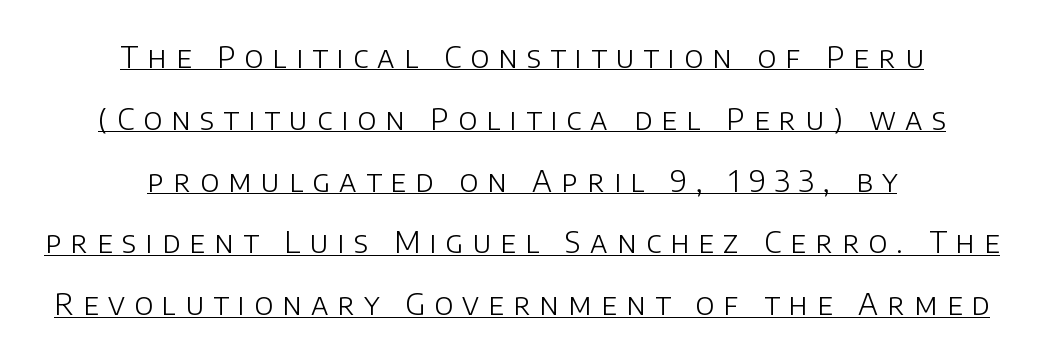
The words here are underlined. Vertical strokes here are truly vertical. If you folded the block vertically in half, each line would mirror itself in length. Proportional: the letters do not fall into vertical columns. On a weight scale, this lands at 450 or below.
